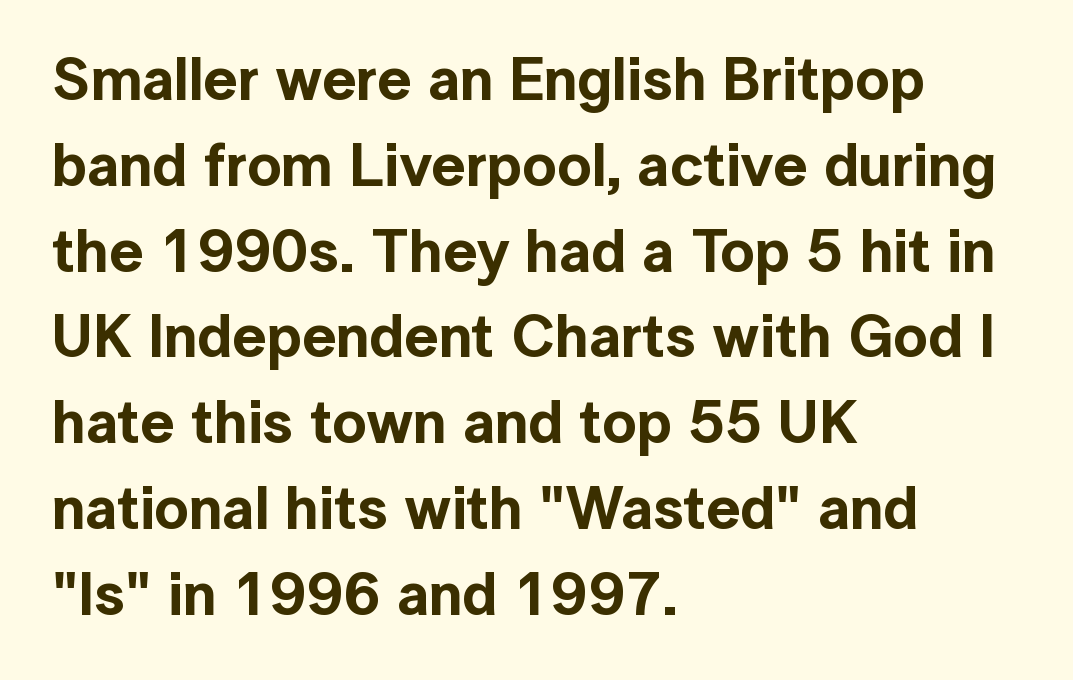
{"serif": "no", "italic": "no", "width": "normal", "x_height": "medium", "monospaced": "no", "underline": "no", "align": "left", "line_spacing": "normal", "line_spacing_ratio": 1.43, "letter_spacing": "normal", "letter_spacing_em": 0.0, "glyph_px": 60}
